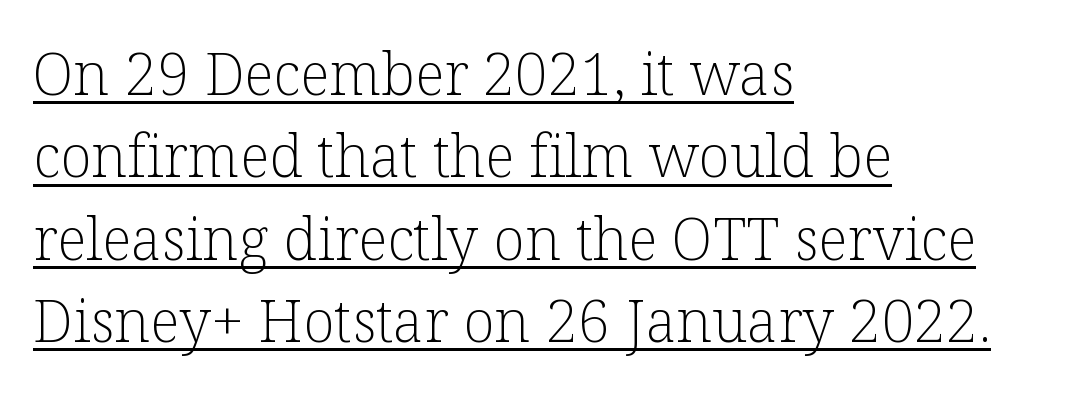
The image shows 58 px light serif type, upright; set left-aligned, normal line spacing (1.42x), normal letter spacing, underlined; low stroke contrast and a medium x-height.
